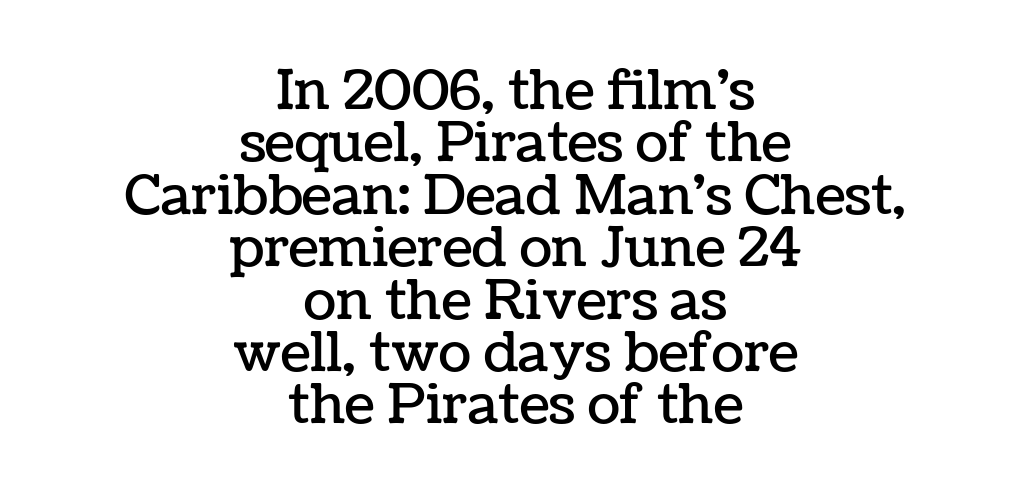
Q: Is the text italic (slanted)? A: No, it is upright.
Q: Is the text underlined? A: No.
Q: How is the paragraph aligned? A: Centered.
Q: Is the spacing between letters normal or unusually wide? A: Normal.
Q: Is the spacing between lines tight, normal or loose? A: Tight.
Q: Width (condensed, normal, or wide)? A: Normal.
Q: Stroke contrast? A: Low.
Q: x-height? A: Medium.
Q: Monospaced? A: No.
